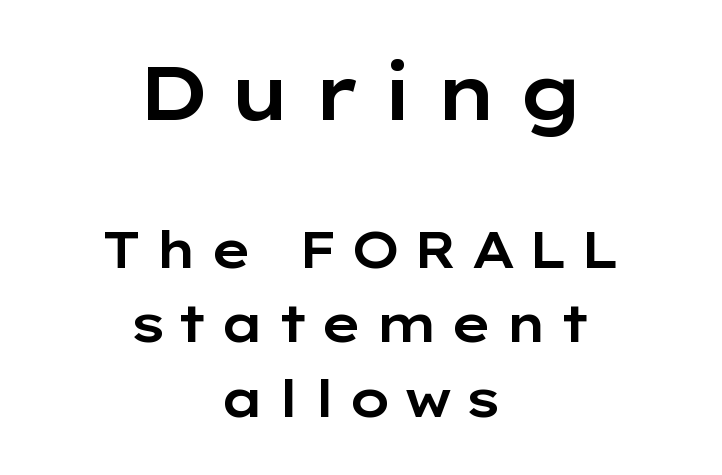
{"serif": "no", "italic": "no", "width": "wide", "stroke_contrast": "low", "x_height": "medium", "monospaced": "no", "underline": "no", "align": "center", "line_spacing": "normal", "line_spacing_ratio": 1.47, "letter_spacing": "wide", "letter_spacing_em": 0.23, "larger_block": "first", "size_ratio": 1.49, "glyph_px": 76}
